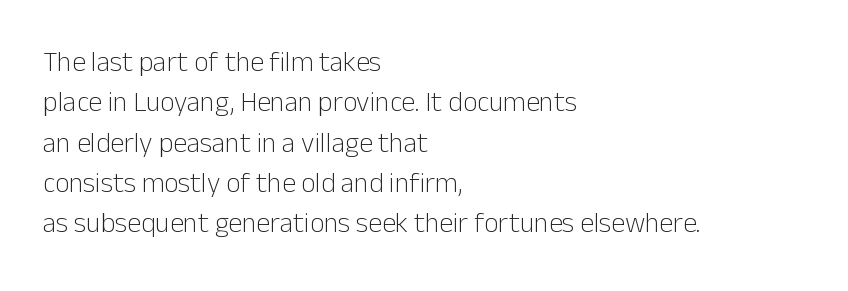
Style check: upright. Font category for this specimen: sans-serif. Regarding leading, the lines here are spaced in the standard way. Stroke thickness stays within the range of a standard reading face or lighter. The lines are quadded left.
